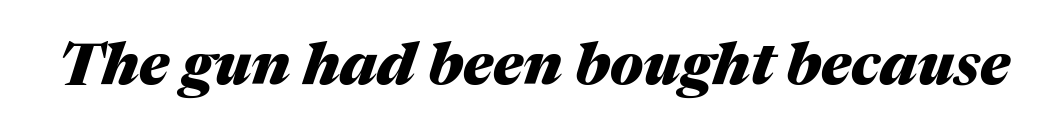
Q: Is the text bold? A: Yes.
Q: Is the text italic (slanted)? A: Yes, it leans right by about 17 degrees.
Q: Is the text underlined? A: No.
Q: Is the spacing between letters normal or unusually wide? A: Normal.
Q: Width (condensed, normal, or wide)? A: Normal.
Q: Stroke contrast? A: Medium.
Q: x-height? A: Medium.
Q: Monospaced? A: No.
